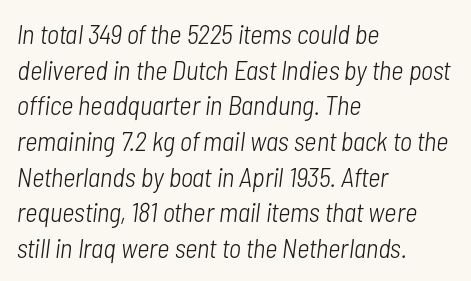
{"italic": "yes", "lean": "right", "slant_degrees": 7, "bold": "no", "underline": "no", "align": "left", "line_spacing": "normal", "line_spacing_ratio": 1.32, "letter_spacing": "normal", "letter_spacing_em": 0.0, "glyph_px": 27}
